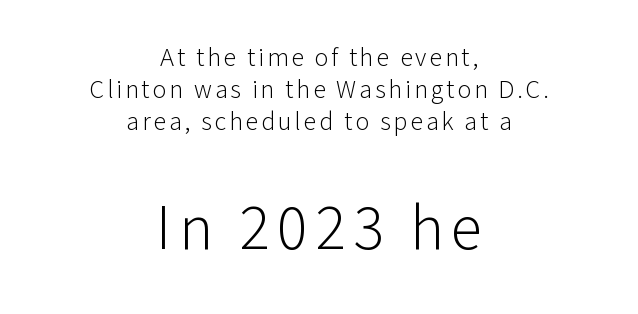
Q: Is the text bold? A: No.
Q: Is the text italic (slanted)? A: No, it is upright.
Q: Is the typeface a serif or a sans-serif typeface? A: Sans-serif.
Q: Is the text underlined? A: No.
Q: How is the paragraph aligned? A: Centered.
Q: Which block of text is set in a larger size, the first (top) or the second (bottom)? A: The second (bottom) one.
Q: Width (condensed, normal, or wide)? A: Normal.
Q: Stroke contrast? A: Low.
Q: x-height? A: Medium.
Q: Monospaced? A: No.
